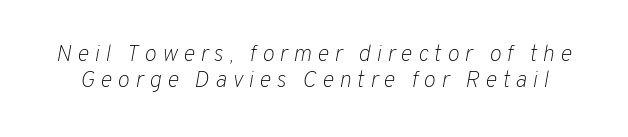
Q: Is the text bold? A: No.
Q: Is the text italic (slanted)? A: Yes, it leans right by about 10 degrees.
Q: Is the text underlined? A: No.
Q: Is the spacing between letters normal or unusually wide? A: Unusually wide.
Q: Is the spacing between lines tight, normal or loose? A: Tight.
